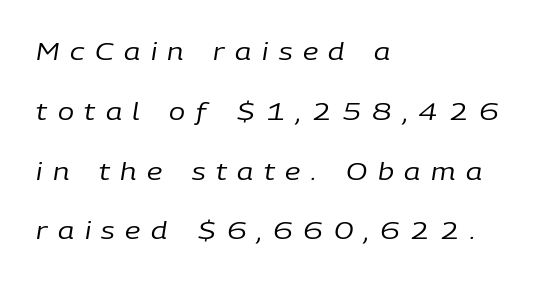
Q: Is the text bold? A: No.
Q: Is the text italic (slanted)? A: Yes, it leans right by about 9 degrees.
Q: Is the text underlined? A: No.
Q: How is the paragraph aligned? A: Left-aligned.
Q: Is the spacing between letters normal or unusually wide? A: Unusually wide.
Q: Is the spacing between lines tight, normal or loose? A: Loose.
